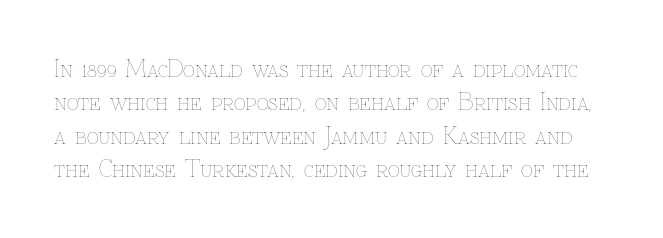
Q: Is the text bold? A: No.
Q: Is the text italic (slanted)? A: No, it is upright.
Q: Is the text underlined? A: No.
Q: Is the spacing between letters normal or unusually wide? A: Normal.
Q: Is the spacing between lines tight, normal or loose? A: Normal.
